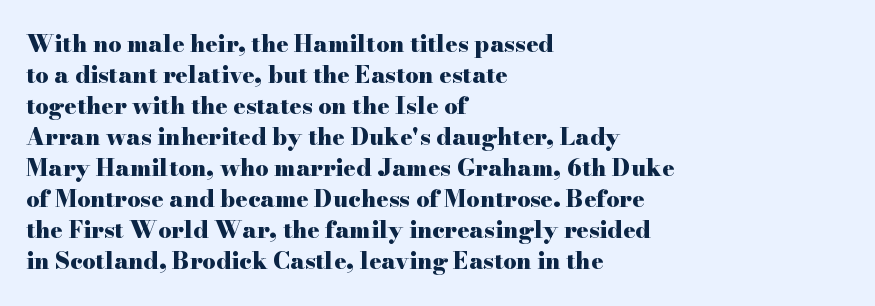
Q: Is the text bold? A: Yes.
Q: Is the text italic (slanted)? A: No, it is upright.
Q: Is the text underlined? A: No.
Q: How is the paragraph aligned? A: Left-aligned.
Q: Is the spacing between letters normal or unusually wide? A: Normal.
Q: Is the spacing between lines tight, normal or loose? A: Normal.
